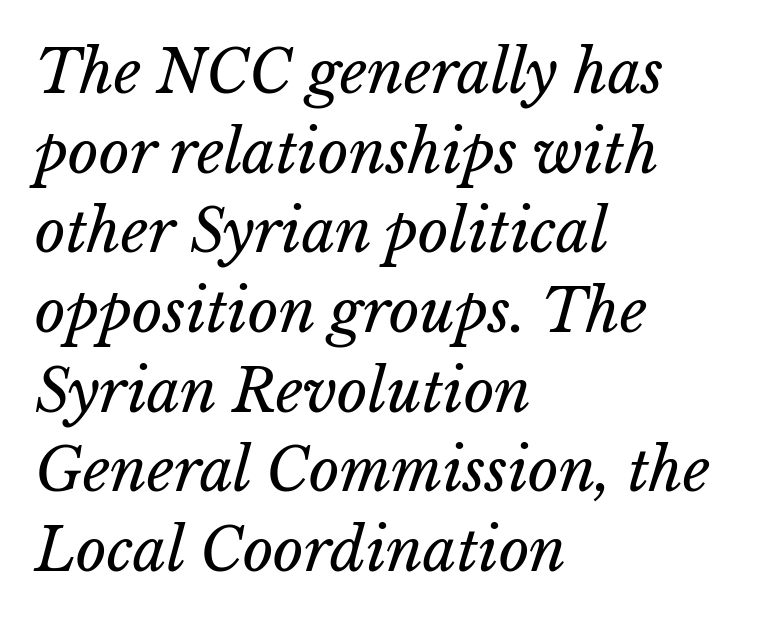
Q: Is the text bold? A: No.
Q: Is the text italic (slanted)? A: Yes, it leans right by about 15 degrees.
Q: Is the text underlined? A: No.
Q: How is the paragraph aligned? A: Left-aligned.
Q: Is the spacing between letters normal or unusually wide? A: Normal.
Q: Is the spacing between lines tight, normal or loose? A: Normal.
Q: Width (condensed, normal, or wide)? A: Normal.
Q: Stroke contrast? A: Low.
Q: x-height? A: Medium.
Q: Monospaced? A: No.
